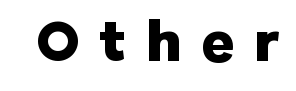
Look at the bottom of the vertical strokes: they stop flat, with no serifs. Each letter keeps its own natural width here, so spacing adapts to shape. Italic? Not at all — the glyphs are vertical. Spacing between characters has been opened up far beyond the box default. Any mark beneath the type? The region is blank. The face used here has the dense, thick strokes of a bold.
